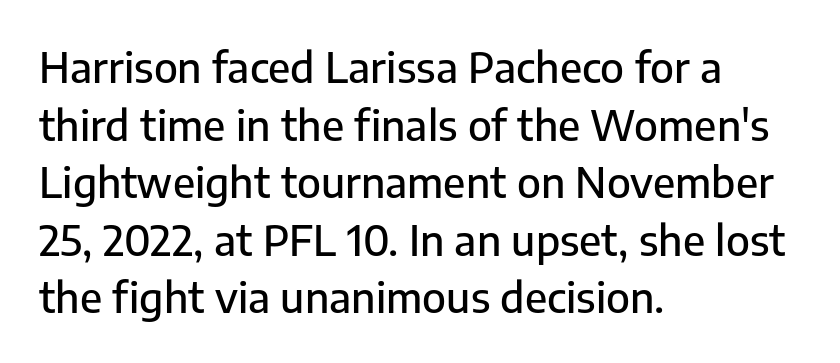
The image shows 42 px sans-serif type, upright; set left-aligned, normal line spacing (1.37x), normal letter spacing, not underlined; low stroke contrast and a medium x-height.
